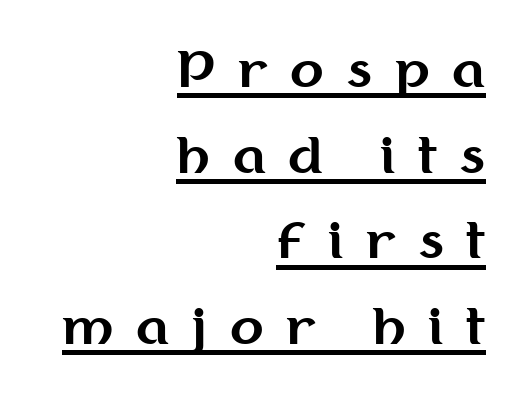
Q: Is the text bold? A: Yes.
Q: Is the text italic (slanted)? A: No, it is upright.
Q: Is the typeface a serif or a sans-serif typeface? A: Sans-serif.
Q: Is the text underlined? A: Yes.
Q: How is the paragraph aligned? A: Right-aligned.
Q: Is the spacing between letters normal or unusually wide? A: Unusually wide.
Q: Width (condensed, normal, or wide)? A: Normal.
Q: Stroke contrast? A: Medium.
Q: x-height? A: Medium.
Q: Monospaced? A: No.
